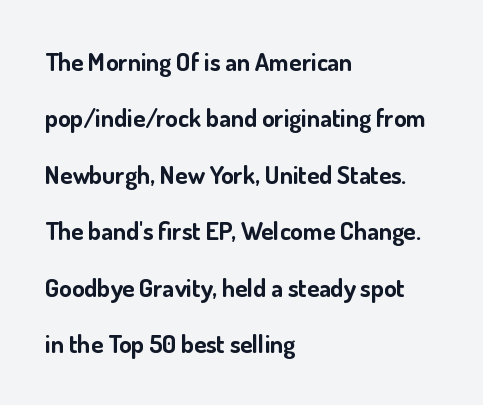
Q: Is the text bold? A: Yes.
Q: Is the text italic (slanted)? A: No, it is upright.
Q: Is the text underlined? A: No.
Q: How is the paragraph aligned? A: Left-aligned.
Q: Is the spacing between letters normal or unusually wide? A: Normal.
Q: Is the spacing between lines tight, normal or loose? A: Loose.
